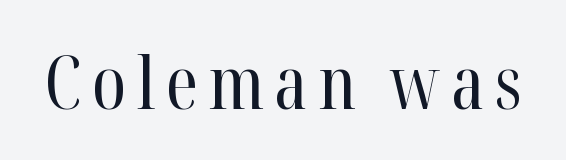
The image shows 74 px regular-weight, condensed serif type, upright; set not underlined; high stroke contrast and a medium x-height.
